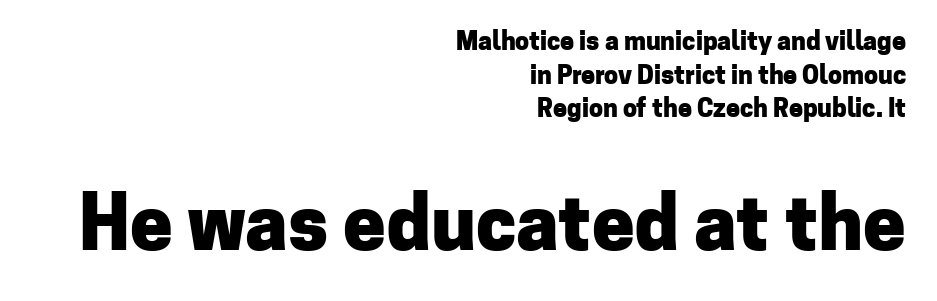
A sans-serif font was chosen for this passage. This sample uses plain, unmodified letter spacing. Successive baselines arrive at the customary interval. It's the straight-up-and-down kind of type. Proportional: the letters do not fall into vertical columns. In terms of weight, the rendering is a true, heavy bold.
